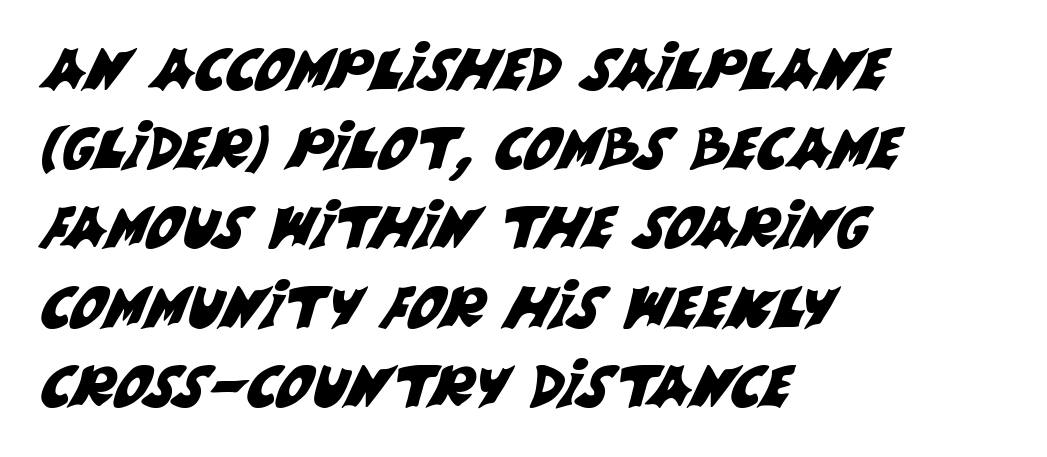
Q: Is the typeface a serif or a sans-serif typeface? A: Sans-serif.
Q: Is the text underlined? A: No.
Q: How is the paragraph aligned? A: Left-aligned.
Q: Is the spacing between letters normal or unusually wide? A: Normal.
Q: Is the spacing between lines tight, normal or loose? A: Normal.
Q: Width (condensed, normal, or wide)? A: Normal.
Q: Stroke contrast? A: Medium.
Q: x-height? A: Large.
Q: Monospaced? A: No.
